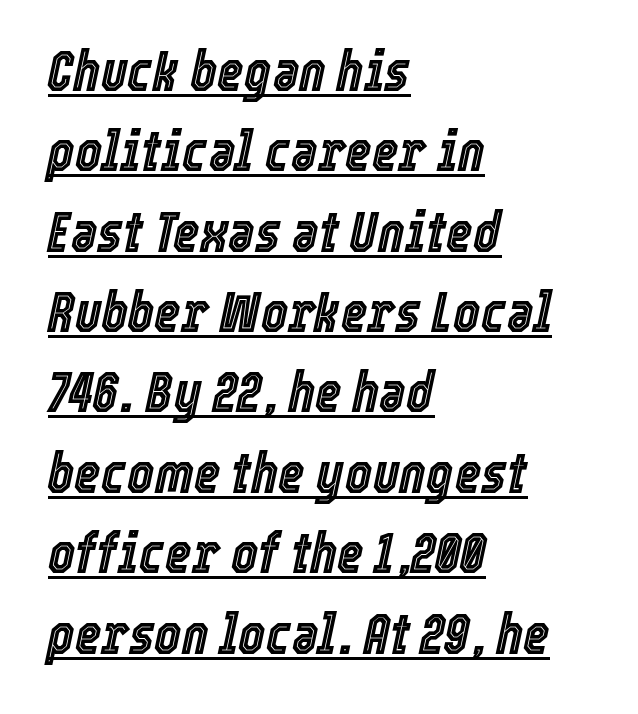
{"italic": "yes", "lean": "right", "slant_degrees": 12, "width": "condensed", "x_height": "medium", "monospaced": "no", "underline": "yes", "align": "left", "line_spacing": "normal", "line_spacing_ratio": 1.41, "letter_spacing": "normal", "letter_spacing_em": 0.0, "glyph_px": 57}
